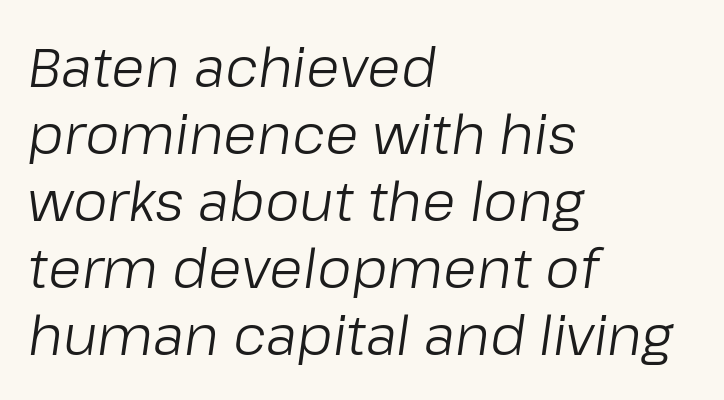
Q: Is the text bold? A: No.
Q: Is the text italic (slanted)? A: Yes, it leans right by about 8 degrees.
Q: Is the text underlined? A: No.
Q: How is the paragraph aligned? A: Left-aligned.
Q: Is the spacing between letters normal or unusually wide? A: Normal.
Q: Width (condensed, normal, or wide)? A: Normal.
Q: Stroke contrast? A: Low.
Q: x-height? A: Medium.
Q: Monospaced? A: No.
